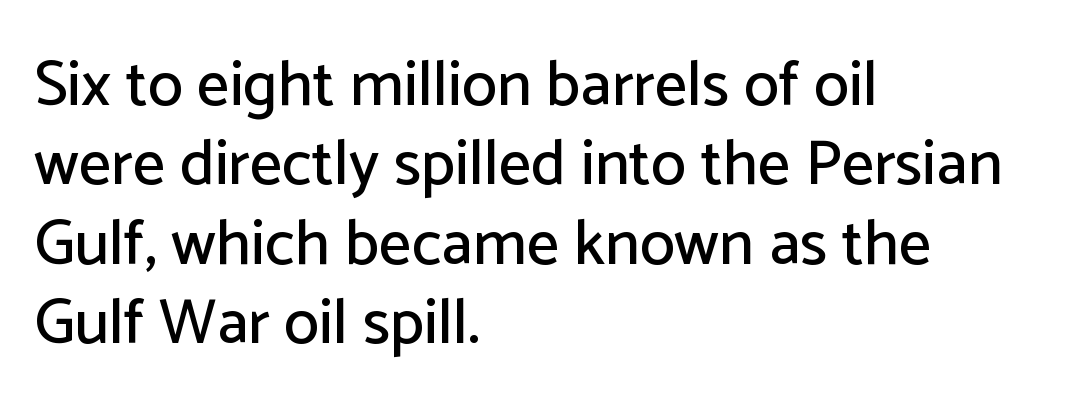
Q: Is the text italic (slanted)? A: No, it is upright.
Q: Is the typeface a serif or a sans-serif typeface? A: Sans-serif.
Q: Is the text underlined? A: No.
Q: How is the paragraph aligned? A: Left-aligned.
Q: Is the spacing between letters normal or unusually wide? A: Normal.
Q: Width (condensed, normal, or wide)? A: Normal.
Q: Stroke contrast? A: Low.
Q: x-height? A: Medium.
Q: Monospaced? A: No.
